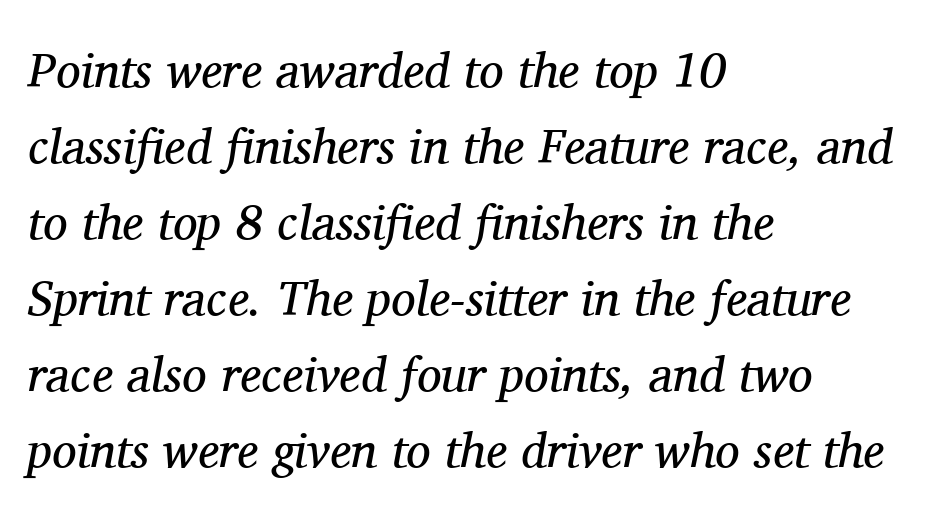
Q: Is the text bold? A: No.
Q: Is the text italic (slanted)? A: Yes, it leans right by about 11 degrees.
Q: Is the typeface a serif or a sans-serif typeface? A: Serif.
Q: Is the text underlined? A: No.
Q: How is the paragraph aligned? A: Left-aligned.
Q: Is the spacing between letters normal or unusually wide? A: Normal.
Q: Is the spacing between lines tight, normal or loose? A: Normal.
Q: Width (condensed, normal, or wide)? A: Normal.
Q: Stroke contrast? A: Medium.
Q: x-height? A: Medium.
Q: Monospaced? A: No.
